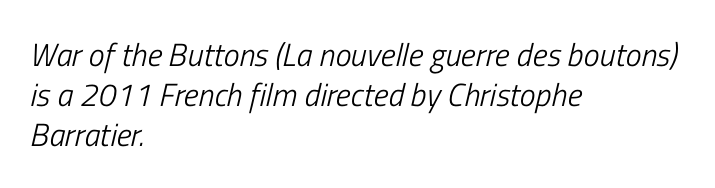
Q: Is the text bold? A: No.
Q: Is the text italic (slanted)? A: Yes, it leans right by about 13 degrees.
Q: Is the text underlined? A: No.
Q: How is the paragraph aligned? A: Left-aligned.
Q: Is the spacing between letters normal or unusually wide? A: Normal.
Q: Is the spacing between lines tight, normal or loose? A: Normal.
Q: Width (condensed, normal, or wide)? A: Condensed.
Q: Stroke contrast? A: Low.
Q: x-height? A: Medium.
Q: Monospaced? A: No.
